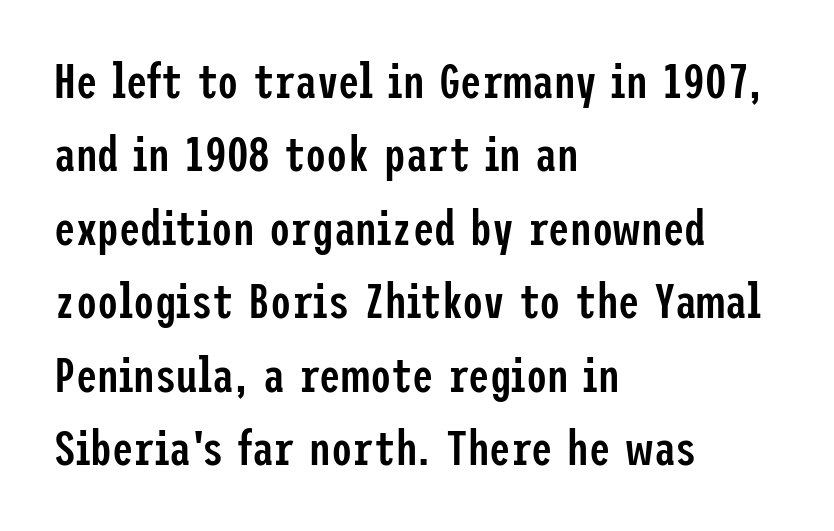
Tracking value appears to be zero — textbook default spacing. Each letter's strokes conclude bluntly, with no projecting serifs. The type sits square on the baseline with zero lean. The strokes are fattened partway — semibold, not bold.
